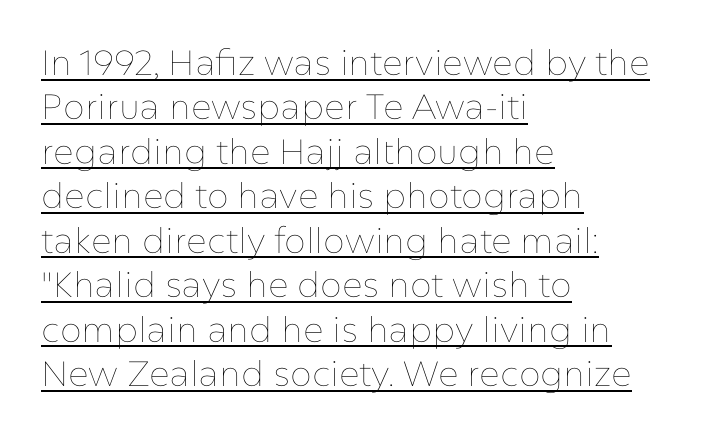
Italic: no, the glyphs are upright roman. Look at the tracking — it's just the regular setting, nothing added. Honestly, the row spacing looks completely unremarkable. These lines stack with their left ends in a neat column.
